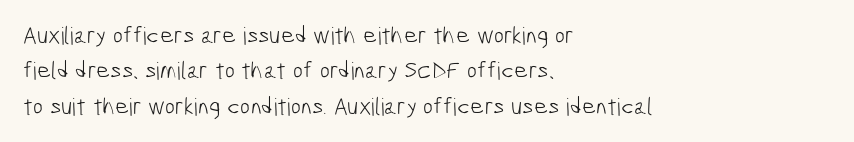
Q: Is the text bold? A: No.
Q: Is the text underlined? A: No.
Q: How is the paragraph aligned? A: Left-aligned.
Q: Is the spacing between letters normal or unusually wide? A: Normal.
Q: Is the spacing between lines tight, normal or loose? A: Normal.
